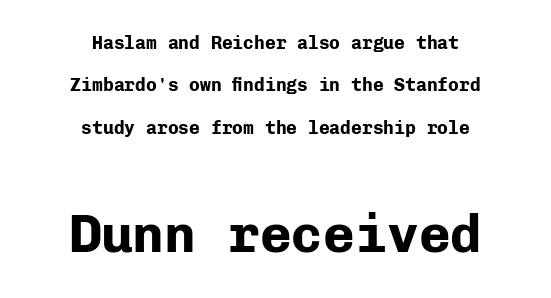
{"serif": "no", "italic": "no", "bold": "yes", "weight": "bold", "width": "normal", "stroke_contrast": "low", "x_height": "medium", "monospaced": "yes", "underline": "no", "align": "center", "line_spacing": "loose", "line_spacing_ratio": 2.36, "letter_spacing": "normal", "letter_spacing_em": 0.0, "larger_block": "second", "size_ratio": 2.94, "glyph_px": 53}
